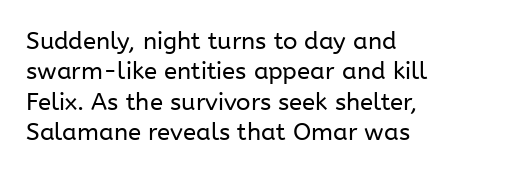
Q: Is the text bold? A: No.
Q: Is the text italic (slanted)? A: No, it is upright.
Q: Is the text underlined? A: No.
Q: How is the paragraph aligned? A: Left-aligned.
Q: Is the spacing between letters normal or unusually wide? A: Normal.
Q: Is the spacing between lines tight, normal or loose? A: Normal.
